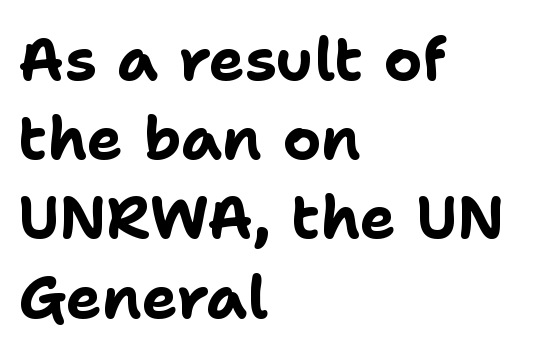
Is there any slant? The stems are plumb. Glyph-to-glyph distance matches everyday printed text. Here the designer chose a conventional face with non-uniform glyph widths. Regular leading.
